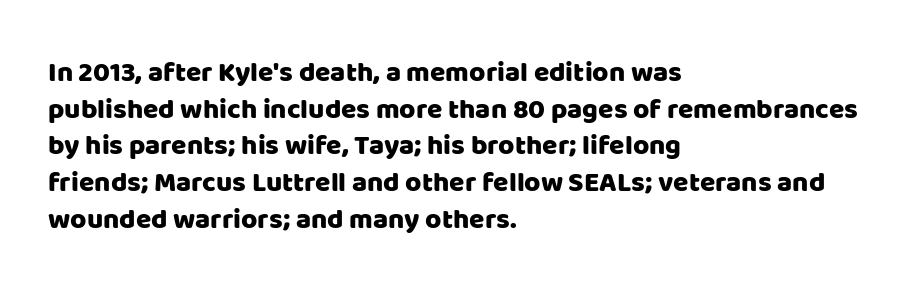
The image shows 28 px sans-serif type, upright; set left-aligned, normal line spacing (1.31x), normal letter spacing, not underlined; low stroke contrast and a large x-height.
